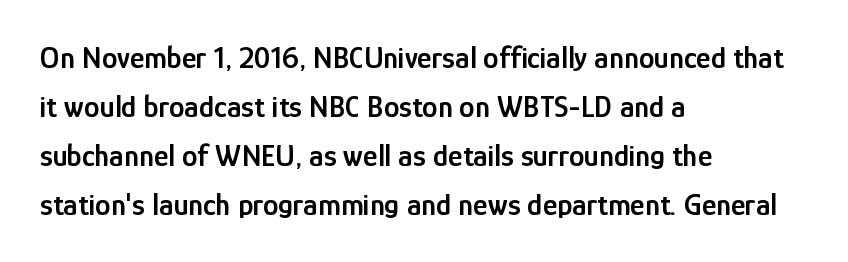
Q: Is the text bold? A: Semi-bold.
Q: Is the text italic (slanted)? A: No, it is upright.
Q: Is the typeface a serif or a sans-serif typeface? A: Sans-serif.
Q: Is the text underlined? A: No.
Q: How is the paragraph aligned? A: Left-aligned.
Q: Is the spacing between letters normal or unusually wide? A: Normal.
Q: Is the spacing between lines tight, normal or loose? A: Normal.
Q: Width (condensed, normal, or wide)? A: Condensed.
Q: Stroke contrast? A: Low.
Q: x-height? A: Medium.
Q: Monospaced? A: No.
